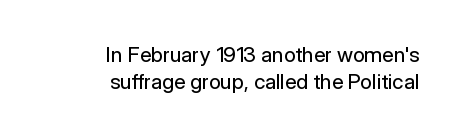
Counters stay open thanks to moderate or lighter strokes. Underline: absent. Honestly, the row spacing looks completely unremarkable. Every stem runs plumb, perpendicular to the baseline.
